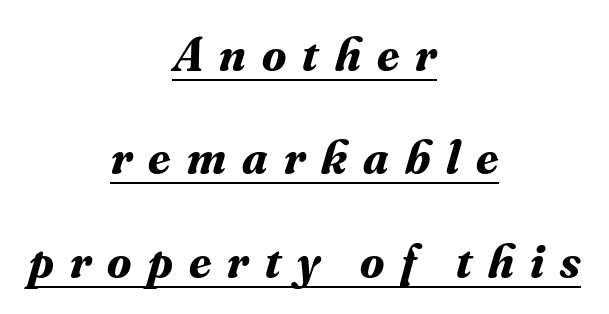
A serif font was chosen for this passage. The face used here is proportionally spaced, like ordinary book or web type. Honestly, the letter spacing is so wide it's the main thing you notice. Does the lettering tilt? It does — this is italic. Interline gaps are noticeably wide in this sample. The text block is weighted toward neither margin, spreading evenly from the middle.
